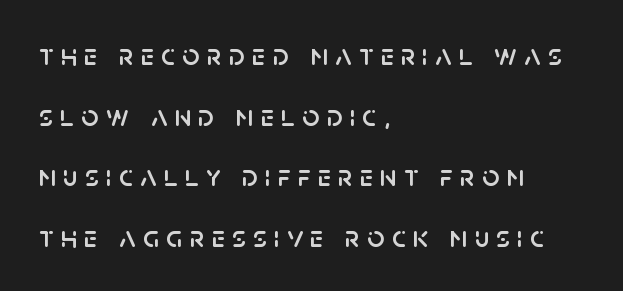
{"serif": "no", "italic": "no", "width": "normal", "stroke_contrast": "low", "x_height": "large", "monospaced": "no", "underline": "no", "align": "left", "line_spacing": "loose", "line_spacing_ratio": 2.02, "letter_spacing": "wide", "letter_spacing_em": 0.24, "glyph_px": 30}
